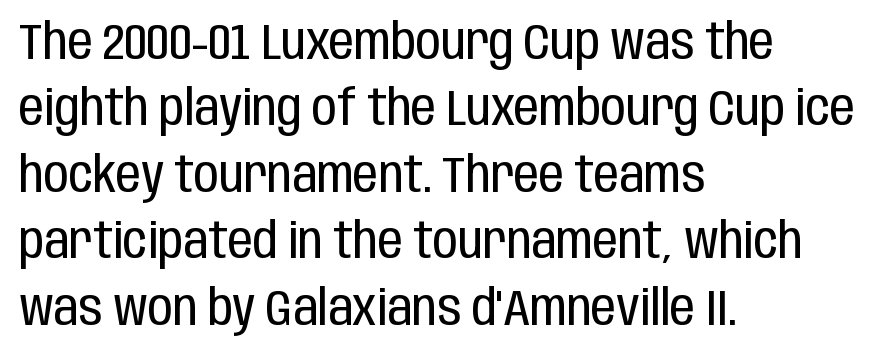
The passage shown is typed in a proportional face where columns would drift. This rendering leaves character spacing at its baseline value. Leading: standard. The typesetting does not lean heavy: it is not bold. Does the copy run flush right? No — it runs flush left.
